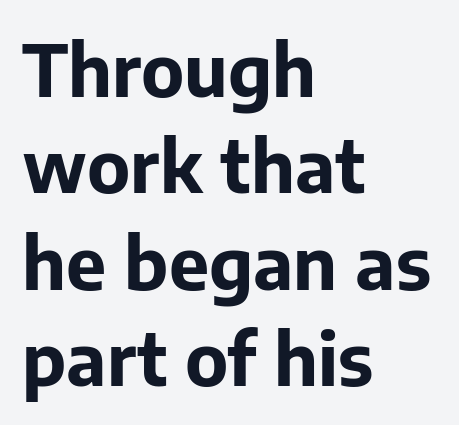
Q: Is the text bold? A: Yes.
Q: Is the text italic (slanted)? A: No, it is upright.
Q: Is the typeface a serif or a sans-serif typeface? A: Sans-serif.
Q: Is the text underlined? A: No.
Q: How is the paragraph aligned? A: Left-aligned.
Q: Is the spacing between letters normal or unusually wide? A: Normal.
Q: Is the spacing between lines tight, normal or loose? A: Normal.
Q: Width (condensed, normal, or wide)? A: Normal.
Q: Stroke contrast? A: Low.
Q: x-height? A: Medium.
Q: Monospaced? A: No.
